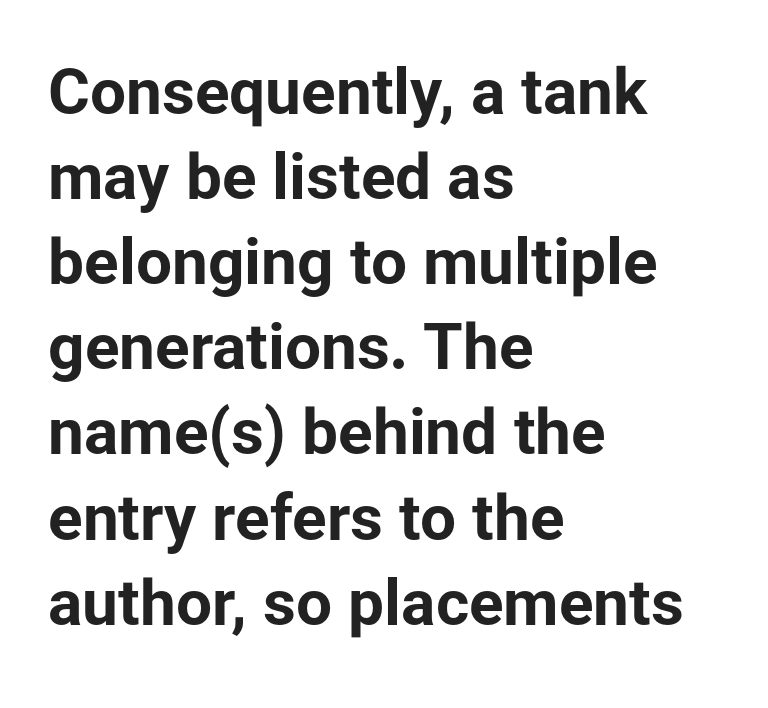
{"serif": "no", "italic": "no", "bold": "yes", "weight": "bold", "width": "normal", "stroke_contrast": "low", "x_height": "medium", "monospaced": "no", "underline": "no", "align": "left", "line_spacing": "normal", "line_spacing_ratio": 1.33, "letter_spacing": "normal", "letter_spacing_em": 0.0, "glyph_px": 64}
